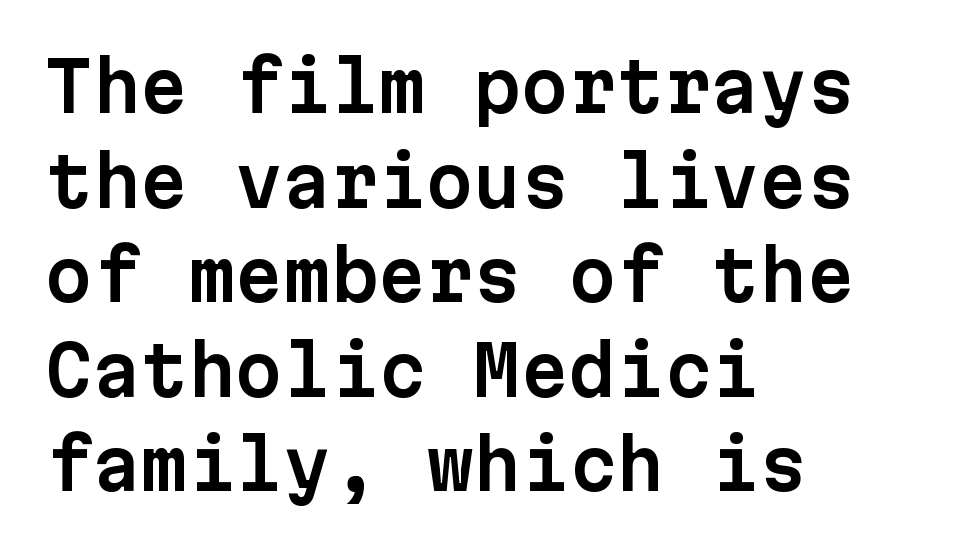
Q: Is the text italic (slanted)? A: No, it is upright.
Q: Is the typeface a serif or a sans-serif typeface? A: Sans-serif.
Q: Is the text underlined? A: No.
Q: How is the paragraph aligned? A: Left-aligned.
Q: Is the spacing between letters normal or unusually wide? A: Normal.
Q: Is the spacing between lines tight, normal or loose? A: Normal.
Q: Width (condensed, normal, or wide)? A: Normal.
Q: Stroke contrast? A: Low.
Q: x-height? A: Medium.
Q: Monospaced? A: Yes.
